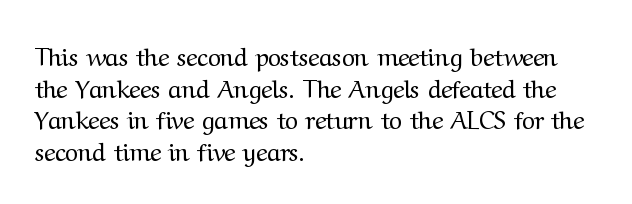
Q: Is the text bold? A: No.
Q: Is the text italic (slanted)? A: No, it is upright.
Q: Is the text underlined? A: No.
Q: How is the paragraph aligned? A: Left-aligned.
Q: Is the spacing between letters normal or unusually wide? A: Normal.
Q: Is the spacing between lines tight, normal or loose? A: Normal.
